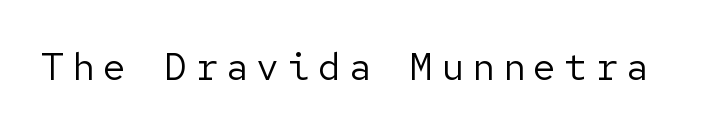
{"serif": "no", "italic": "no", "bold": "no", "weight": "regular", "width": "normal", "stroke_contrast": "low", "x_height": "medium", "underline": "no", "letter_spacing": "wide", "letter_spacing_em": 0.21, "glyph_px": 38}
